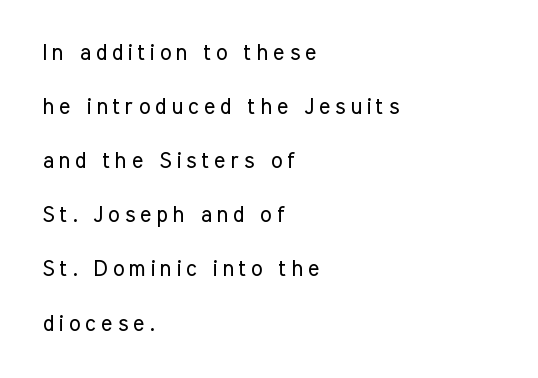
The image shows 22 px text type, upright; set left-aligned, loose line spacing (2.46x), unusually wide letter spacing (+0.22 em), not underlined.
